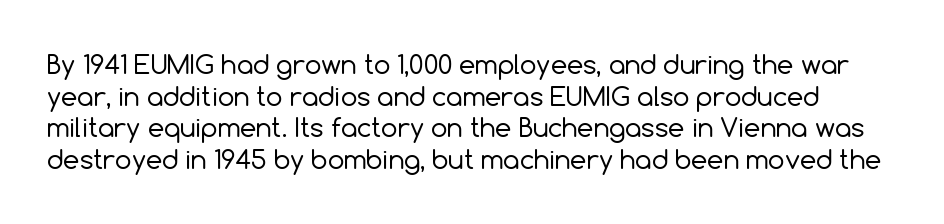
{"italic": "no", "bold": "no", "underline": "no", "line_spacing_ratio": 1.22, "letter_spacing": "normal", "letter_spacing_em": 0.0, "glyph_px": 26}
